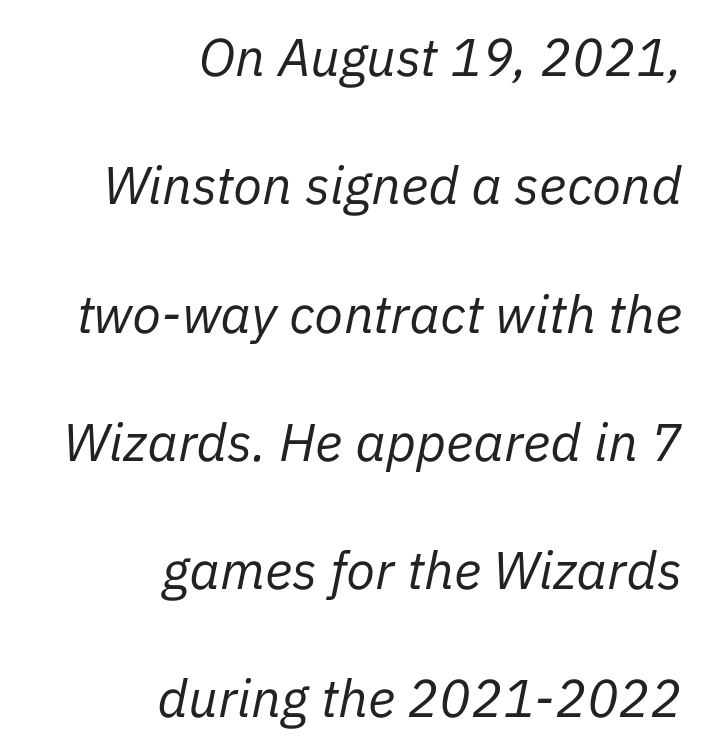
{"italic": "yes", "lean": "right", "slant_degrees": 11, "bold": "no", "weight": "regular", "width": "normal", "stroke_contrast": "low", "x_height": "medium", "monospaced": "no", "underline": "no", "align": "right", "line_spacing": "loose", "line_spacing_ratio": 2.42, "letter_spacing": "normal", "letter_spacing_em": 0.0, "glyph_px": 53}
